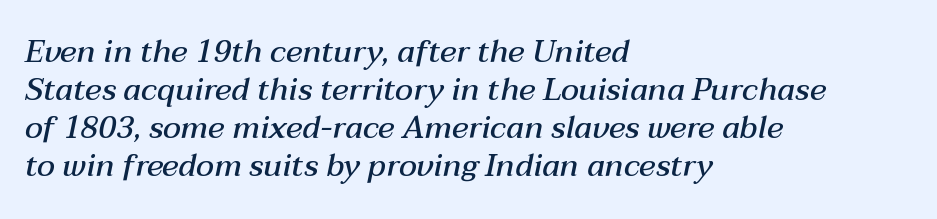
Anything drawn beneath the words? Only blank space. Note the varied advance widths — an 'i' is clearly narrower than an 'm'. A typesetter would mark this as italic. The passage shown is semibold, sitting just below true bold. Look at the tracking — it's just the regular setting, nothing added. The typesetter chose a ragged-right arrangement here.
